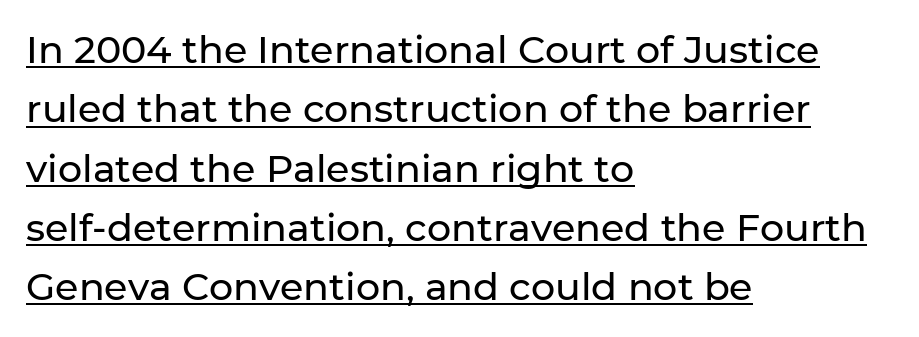
The image shows 38 px sans-serif type, upright; set left-aligned, normal line spacing (1.56x), normal letter spacing, underlined; low stroke contrast and a medium x-height.
